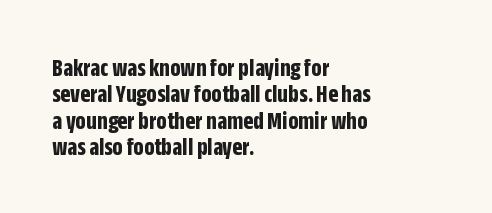
Set as a true bold cut, around the 700 mark. The letters stand straight up with perfectly vertical stems. The space beneath each line is pristine and unruled. Alignment: flush left. The line-height multiplier appears low, near solid setting.
